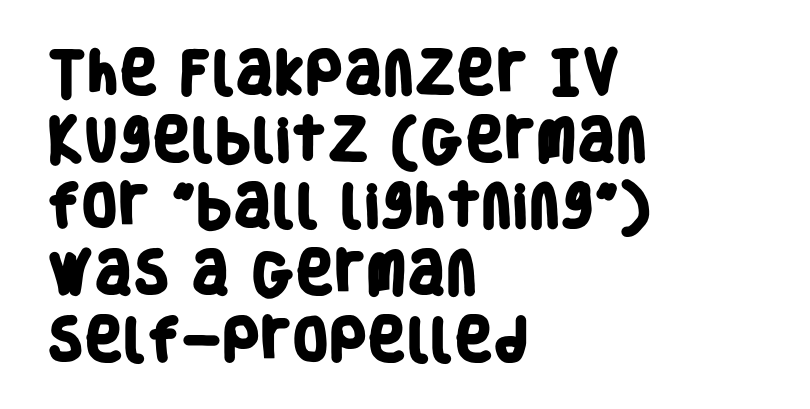
{"serif": "no", "bold": "yes", "weight": "heavy", "width": "condensed", "stroke_contrast": "low", "x_height": "large", "monospaced": "no", "underline": "no", "align": "left", "line_spacing": "normal", "line_spacing_ratio": 1.42, "letter_spacing": "normal", "letter_spacing_em": 0.0, "glyph_px": 47}
